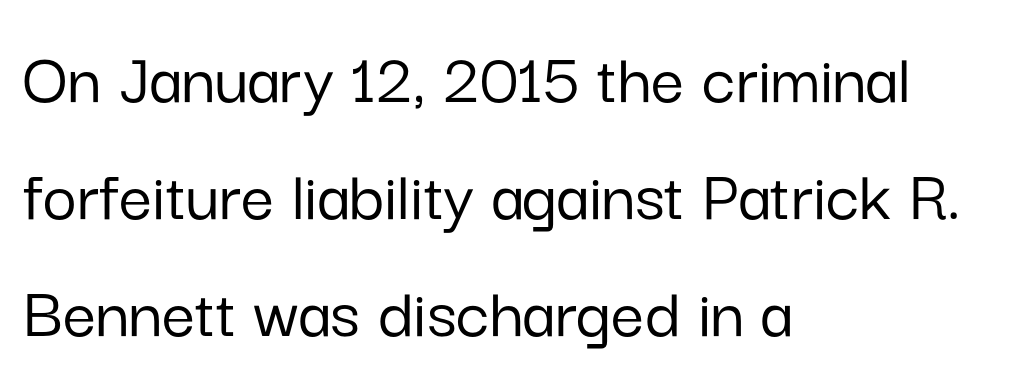
Rule under the text: the space is simply empty. Stroke terminals: plain, sans-serif. Reading down the column, the eye jumps a familiar distance to each next line. How are the letters spaced? Ordinarily, with no added tracking. A classic flush-left, rag-right setting is used for this passage.
